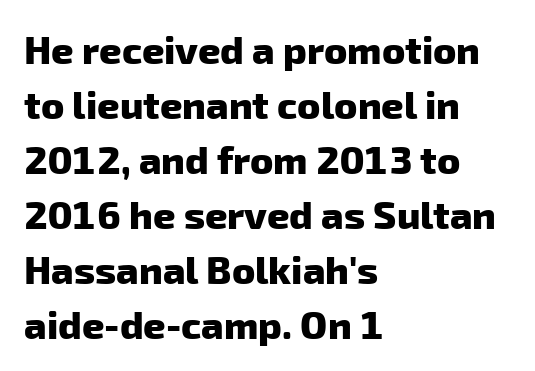
The image shows 39 px heavy sans-serif type; set left-aligned, normal line spacing (1.41x), normal letter spacing, not underlined; low stroke contrast and a medium x-height.
